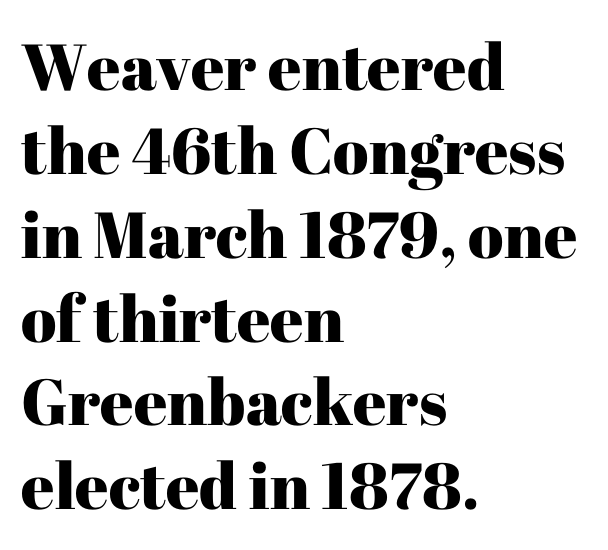
Q: Is the text italic (slanted)? A: No, it is upright.
Q: Is the typeface a serif or a sans-serif typeface? A: Serif.
Q: Is the text underlined? A: No.
Q: How is the paragraph aligned? A: Left-aligned.
Q: Is the spacing between letters normal or unusually wide? A: Normal.
Q: Is the spacing between lines tight, normal or loose? A: Normal.
Q: Width (condensed, normal, or wide)? A: Normal.
Q: Stroke contrast? A: High.
Q: x-height? A: Medium.
Q: Monospaced? A: No.
